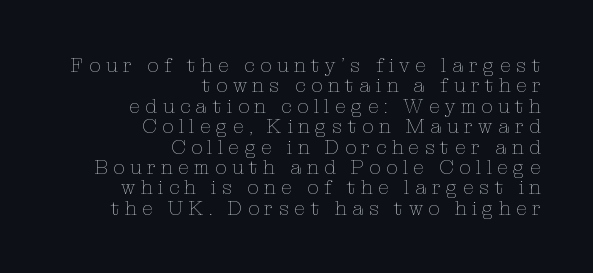
Line spacing here is tight. A roman cut, with each character standing at attention. This rendering features lettering with no underline. All the whitespace from short lines collects on the left. Loose tracking; the words dissolve into strings of separated letters. Is the stroke heavy? The answer is a plain regular-or-lighter.
